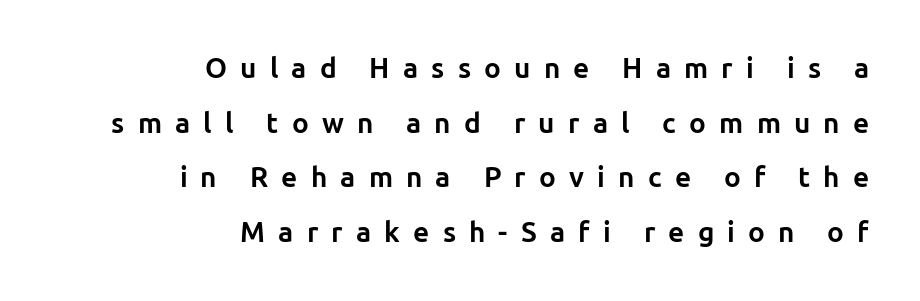
The image shows 28 px bold sans-serif type, upright; set right-aligned, loose line spacing (1.95x), unusually wide letter spacing (+0.47 em), not underlined; low stroke contrast and a medium x-height.
